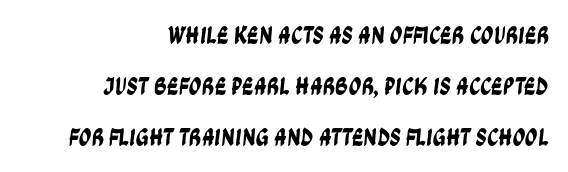
{"underline": "no", "align": "right", "line_spacing": "loose", "line_spacing_ratio": 2.04, "letter_spacing": "normal", "letter_spacing_em": 0.0, "glyph_px": 25}
